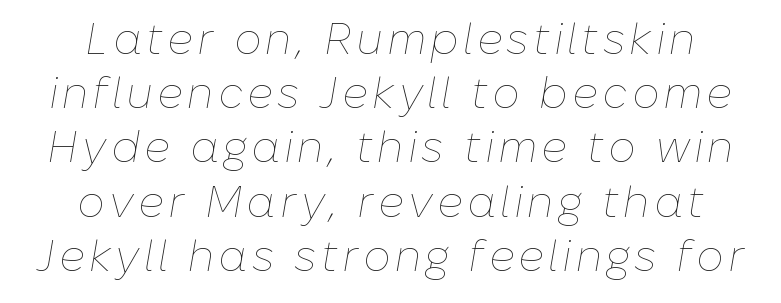
{"italic": "yes", "lean": "right", "slant_degrees": 10, "bold": "no", "weight": "thin", "width": "normal", "stroke_contrast": "low", "x_height": "medium", "monospaced": "no", "underline": "no", "line_spacing": "normal", "line_spacing_ratio": 1.26, "glyph_px": 43}
